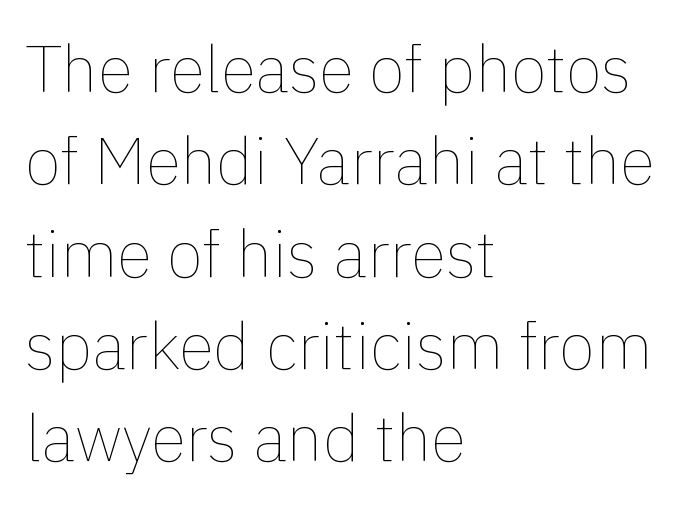
Spacing verdict: proportional, widths tailored to each character. Does the leading feel generous? No, just average. One-word summary of the alignment: left. Default kerning and tracking; the words read as compact shapes. In terms of posture, this sample is upright.
